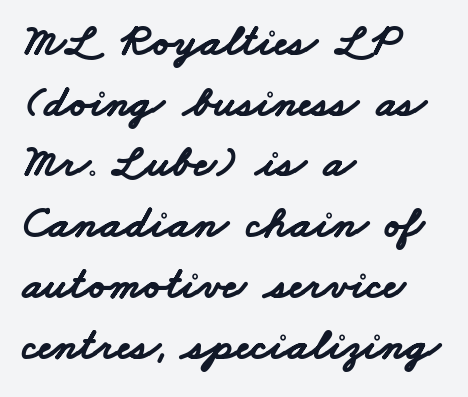
The designer went with a sans here, leaving each stem footless. Characters follow at the spacing the type designer built in. Bare-footed words on every line. Every row of glyphs begins at an identical x-position on the left. Is this a fixed-width face? No — the glyphs have proportional, varying widths.
